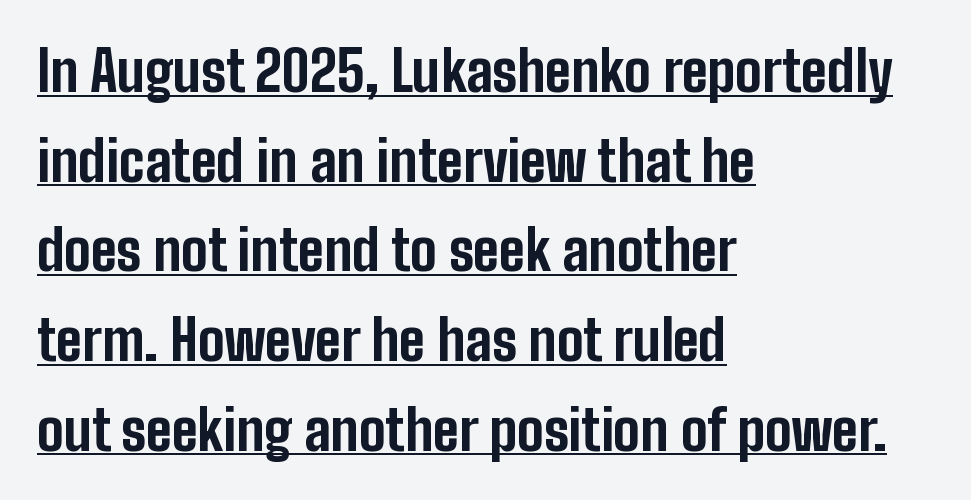
Q: Is the text bold? A: Yes.
Q: Is the text italic (slanted)? A: No, it is upright.
Q: Is the typeface a serif or a sans-serif typeface? A: Sans-serif.
Q: Is the text underlined? A: Yes.
Q: How is the paragraph aligned? A: Left-aligned.
Q: Is the spacing between letters normal or unusually wide? A: Normal.
Q: Is the spacing between lines tight, normal or loose? A: Normal.
Q: Width (condensed, normal, or wide)? A: Condensed.
Q: Stroke contrast? A: Low.
Q: x-height? A: Medium.
Q: Monospaced? A: No.
